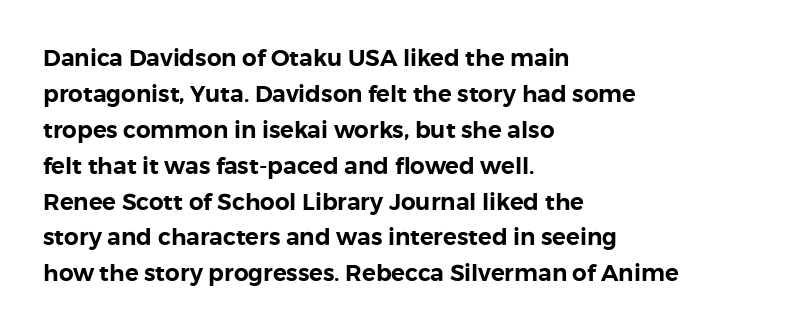
{"italic": "no", "underline": "no", "align": "left", "line_spacing": "normal", "line_spacing_ratio": 1.56, "letter_spacing": "normal", "letter_spacing_em": 0.0, "glyph_px": 23}
